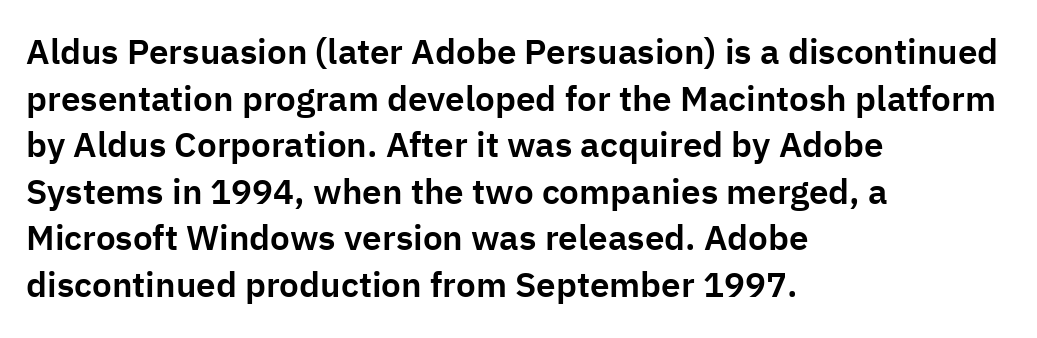
You can tell from the bare stems that sans-serif type was used. The ragged edge is on the right, which tells us the setting is flush left. Characters follow at the spacing the type designer built in. Leading matches the norm, producing a regular column. The face used here is proportionally spaced, like ordinary book or web type.
